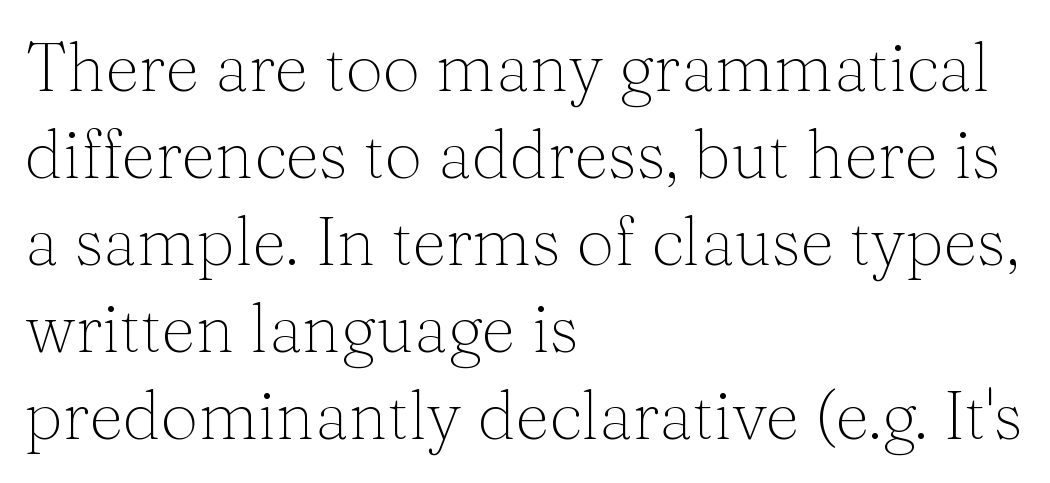
Nothing heavy about these letters — not bold at all. The vertical gap from one line to the next is medium. Think of a printed novel: that variable character pitch is what you see here. No word sits above an underline. Observe the ordinary spacing: letters are neighbours, not strangers.
